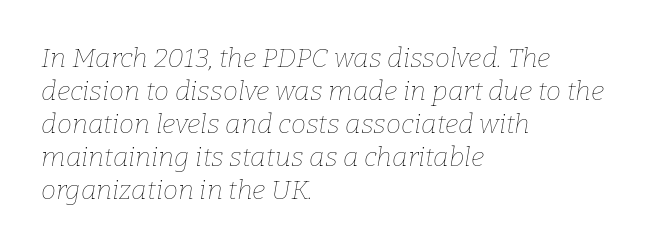
Q: Is the text bold? A: No.
Q: Is the text italic (slanted)? A: Yes, it leans right by about 9 degrees.
Q: Is the text underlined? A: No.
Q: How is the paragraph aligned? A: Left-aligned.
Q: Is the spacing between letters normal or unusually wide? A: Normal.
